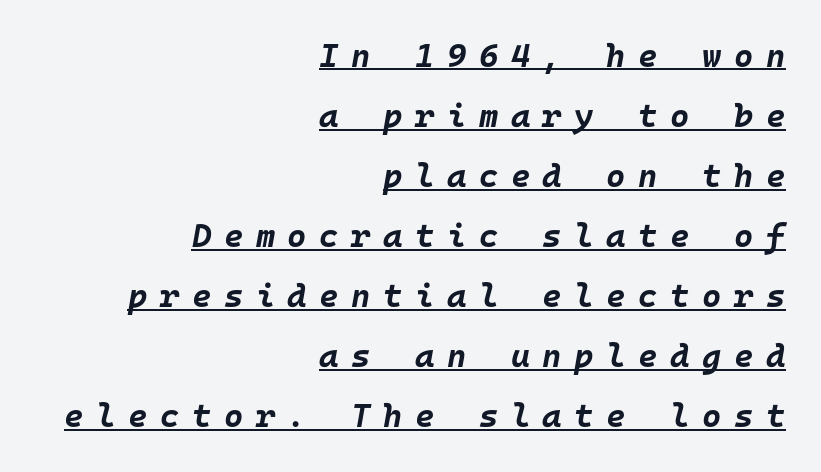
{"italic": "yes", "lean": "right", "slant_degrees": 10, "bold": "yes", "weight": "bold", "width": "normal", "stroke_contrast": "low", "x_height": "large", "monospaced": "yes", "underline": "yes", "align": "right", "line_spacing_ratio": 1.82, "letter_spacing": "wide", "letter_spacing_em": 0.38, "glyph_px": 33}
